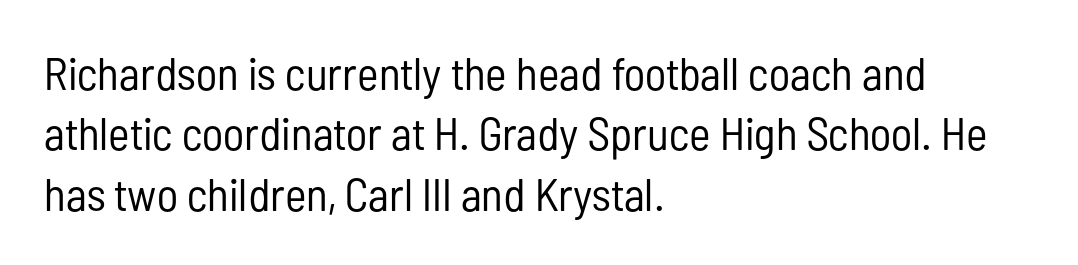
The image shows 46 px regular-weight, condensed sans-serif type, upright; set left-aligned, normal line spacing (1.31x), normal letter spacing, not underlined; low stroke contrast and a medium x-height.
